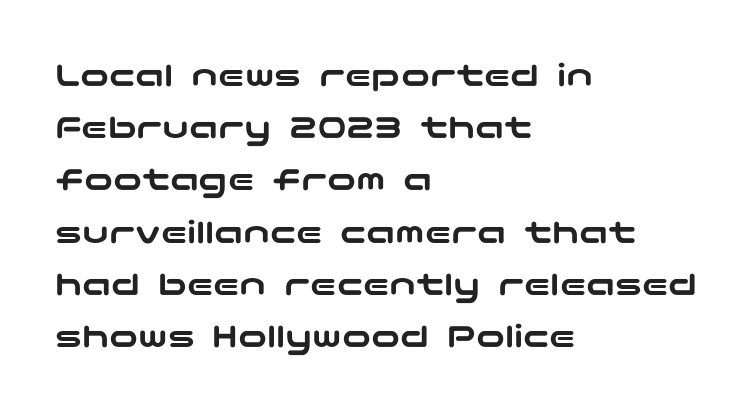
{"serif": "no", "italic": "no", "width": "wide", "stroke_contrast": "low", "x_height": "medium", "underline": "no", "align": "left", "line_spacing": "normal", "line_spacing_ratio": 1.45, "letter_spacing": "normal", "letter_spacing_em": 0.0, "glyph_px": 36}
